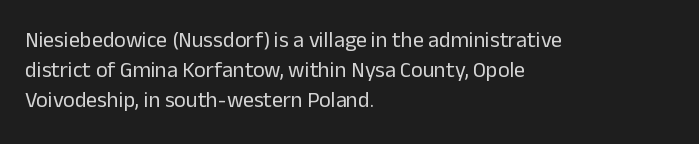
Q: Is the text bold? A: No.
Q: Is the text italic (slanted)? A: No, it is upright.
Q: Is the text underlined? A: No.
Q: How is the paragraph aligned? A: Left-aligned.
Q: Is the spacing between letters normal or unusually wide? A: Normal.
Q: Is the spacing between lines tight, normal or loose? A: Normal.
